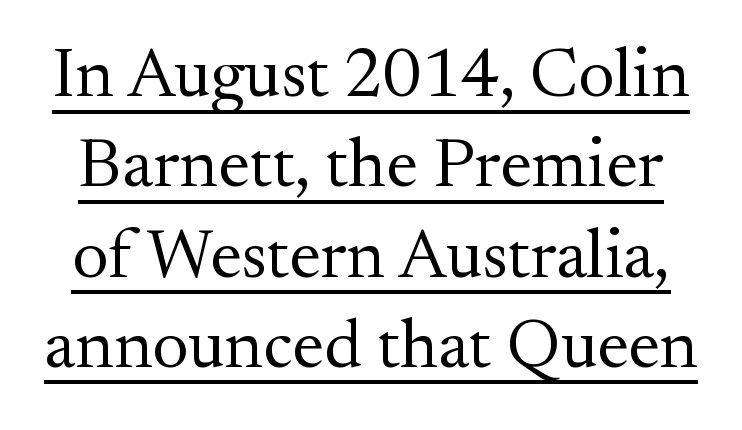
Caption: lettering with a line underneath. These lines are rendered in a variable-pitch font. The type is set solid horizontally, with unmodified tracking. Examine the stroke ends and you'll spot serifs.
